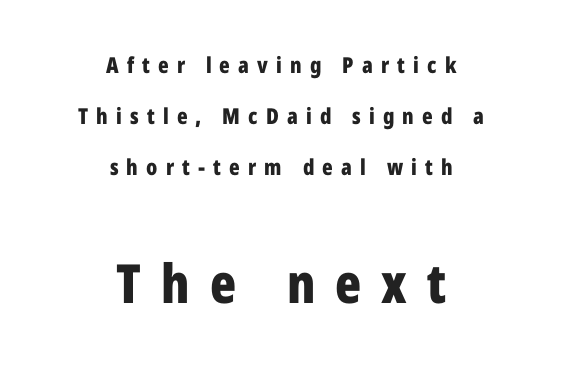
Q: Is the text bold? A: Yes.
Q: Is the text italic (slanted)? A: No, it is upright.
Q: Is the typeface a serif or a sans-serif typeface? A: Sans-serif.
Q: Is the text underlined? A: No.
Q: How is the paragraph aligned? A: Centered.
Q: Is the spacing between letters normal or unusually wide? A: Unusually wide.
Q: Is the spacing between lines tight, normal or loose? A: Loose.
Q: Which block of text is set in a larger size, the first (top) or the second (bottom)? A: The second (bottom) one.
Q: Width (condensed, normal, or wide)? A: Condensed.
Q: Stroke contrast? A: Low.
Q: x-height? A: Medium.
Q: Monospaced? A: No.
